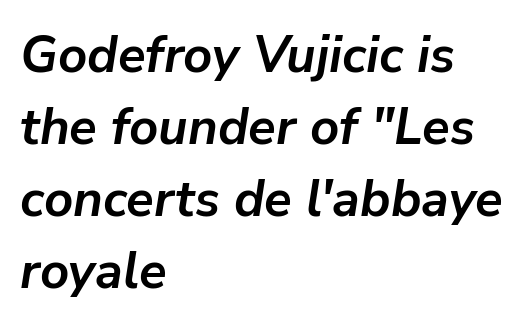
The strokes are fattened all the way to bold. This rendering leaves character spacing at its baseline value. All the whitespace from short lines collects on the right. Check under the words: just untouched page. The letters advance in unequal steps, a hallmark of proportional type. The rendering applies a slant to the glyphs.
